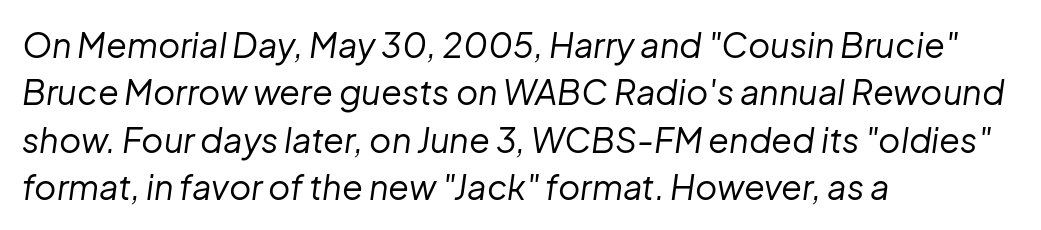
The image shows 34 px regular-weight type, italic (leaning right); set left-aligned, normal line spacing (1.39x), normal letter spacing, not underlined; low stroke contrast and a medium x-height.
